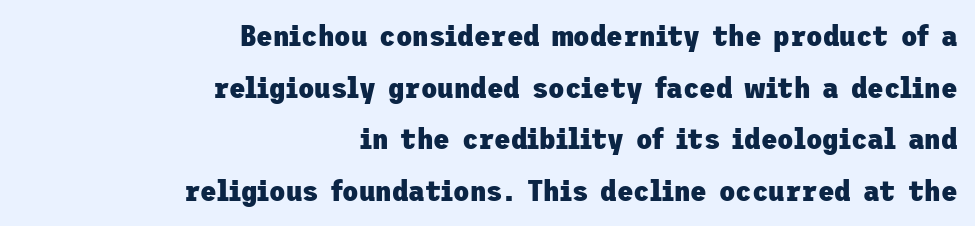
Tracking value appears to be zero — textbook default spacing. Honestly, there is no underline to notice here at all. Posture: vertical. The letters are bold, with thick, heavy strokes.
